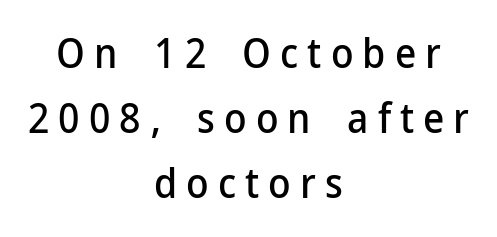
These lines are composed in type without serifs. The passage shown is not underscored anywhere. Notice how descenders clear the ascenders below comfortably — that's standard leading. Words appear elongated and porous because spacing is wide. The setting favours the middle, as headings and verse often do. These lines were composed using upright roman letters.
